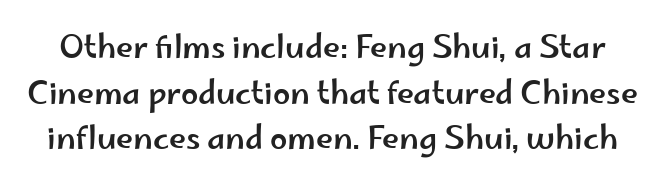
Posture: vertical. Between one letter and the next there's only the usual sliver of space. Honestly, the row spacing looks completely unremarkable. Nobody drew a line under any word here. Character widths vary here, with narrow letters taking less room than wide ones. The glyphs in this specimen are sans serif.
